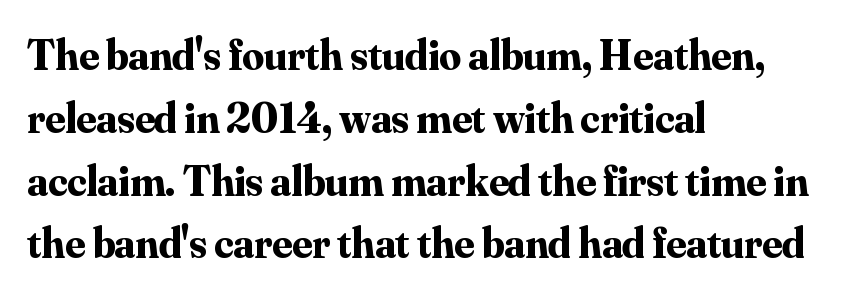
If you measured baseline to baseline, you'd find a middling distance. Ordinary non-slanted type is in use. Reading down the block, your eye returns to a fixed left position each line. The strip under each line holds only bare page. Spacing verdict: proportional, widths tailored to each character.
